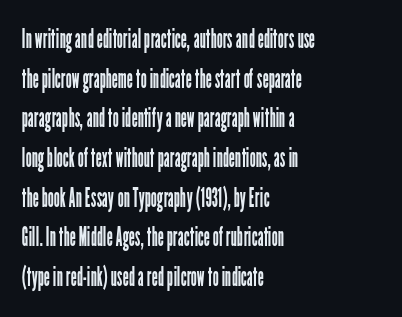
{"italic": "no", "bold": "no", "underline": "no", "align": "left", "line_spacing": "normal", "line_spacing_ratio": 1.47, "letter_spacing": "normal", "letter_spacing_em": 0.0, "glyph_px": 27}
